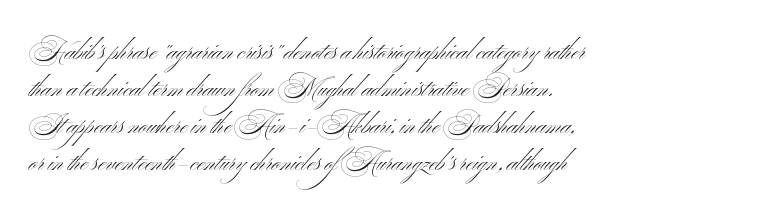
The image shows 25 px text type; set left-aligned, normal line spacing (1.48x), normal letter spacing, not underlined.
